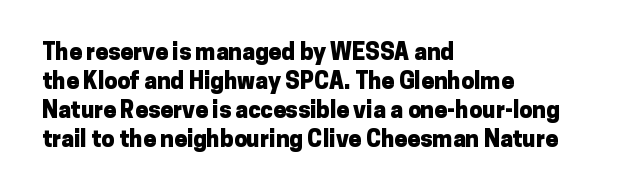
The typography opts for an upright posture over an oblique one. What weight is shown? A full bold with thick strokes. How would I describe the line gaps? Plain and ordinary. Each line starts at the same left margin while the right side varies.
